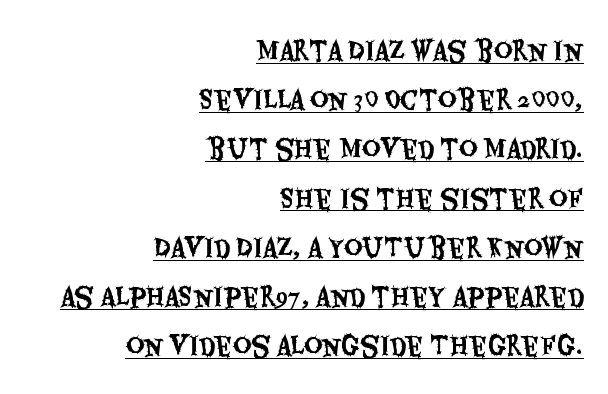
The specimen reads as upright at a glance. Caption: multi-line text, flush right, ragged left. Nothing unusual about the tracking: characters are spaced as the font intends. Summary of vertical rhythm: relaxed, with wide interline spacing.
